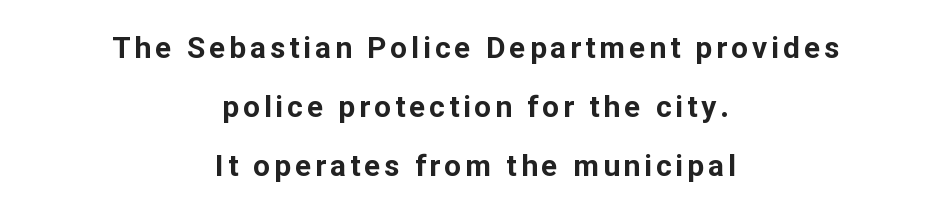
{"serif": "no", "italic": "no", "bold": "yes", "weight": "bold", "width": "normal", "stroke_contrast": "low", "x_height": "medium", "monospaced": "no", "underline": "no", "align": "center", "line_spacing": "loose", "line_spacing_ratio": 1.97, "glyph_px": 30}
